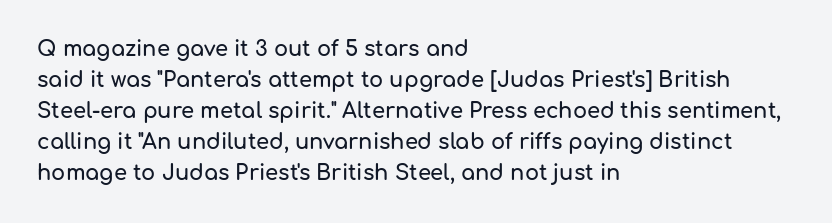
Does the copy run flush right? No — it runs flush left. The specimen reads as upright at a glance. Between one letter and the next there's only the usual sliver of space. The designer left line spacing at the default.
